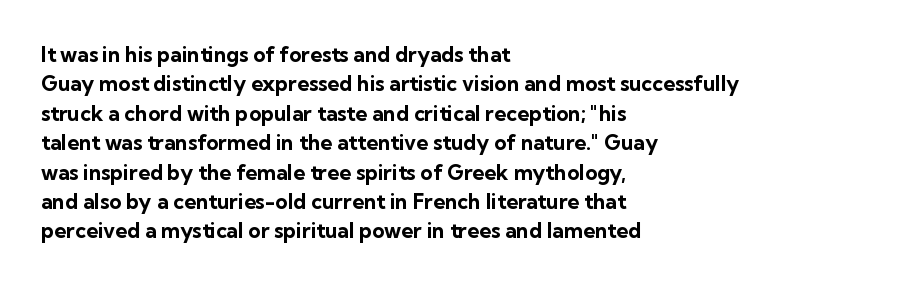
Q: Is the text bold? A: Yes.
Q: Is the text italic (slanted)? A: No, it is upright.
Q: Is the text underlined? A: No.
Q: How is the paragraph aligned? A: Left-aligned.
Q: Is the spacing between letters normal or unusually wide? A: Normal.
Q: Is the spacing between lines tight, normal or loose? A: Normal.
